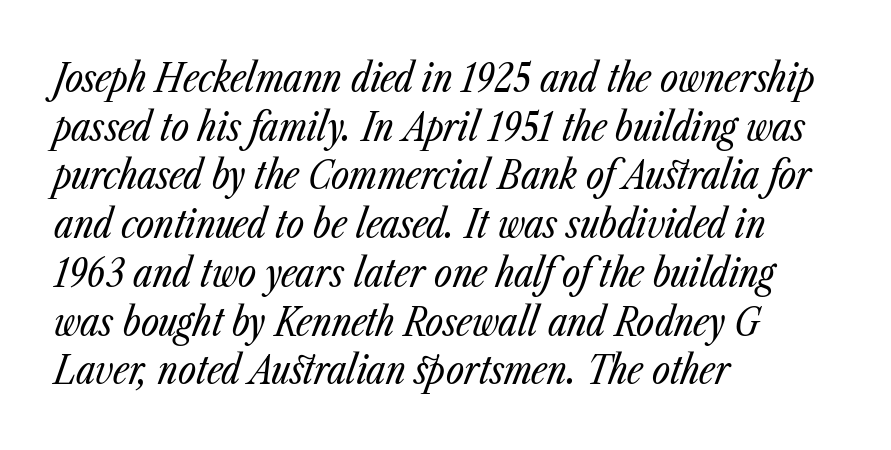
The image shows 39 px regular-weight, condensed type, italic (leaning right); set left-aligned, normal line spacing (1.25x), normal letter spacing, not underlined; low stroke contrast and a medium x-height.
